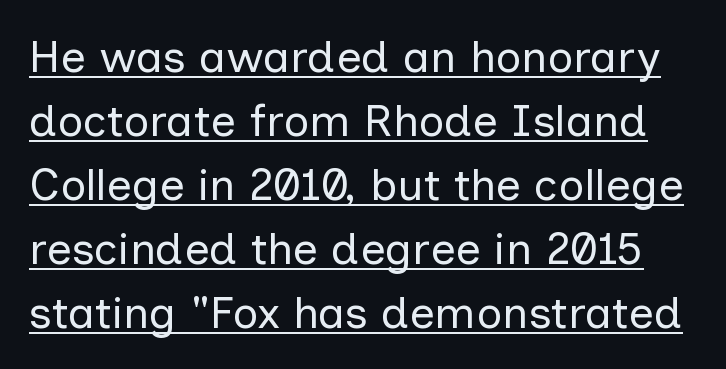
Note the varied advance widths — an 'i' is clearly narrower than an 'm'. Ink coverage per letter is moderate at most. Designer's note — italics off, roman on. If you measured baseline to baseline, you'd find a middling distance. Observe the absence of serifs on each vertical stroke in this sample.
